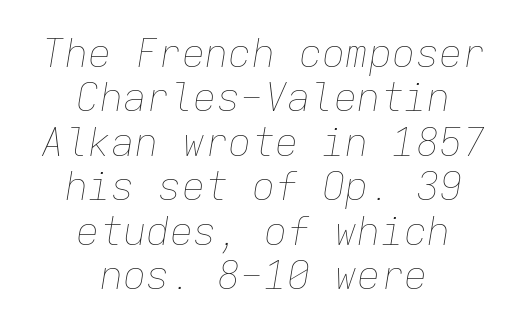
The image shows 39 px thin type, italic (leaning right), monospaced; set centered, tight line spacing (1.14x), normal letter spacing, not underlined; low stroke contrast and a medium x-height.
